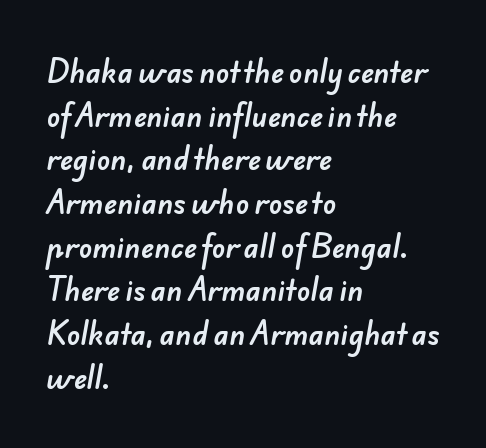
Q: Is the typeface a serif or a sans-serif typeface? A: Sans-serif.
Q: Is the text underlined? A: No.
Q: How is the paragraph aligned? A: Left-aligned.
Q: Is the spacing between letters normal or unusually wide? A: Normal.
Q: Is the spacing between lines tight, normal or loose? A: Normal.
Q: Width (condensed, normal, or wide)? A: Normal.
Q: Stroke contrast? A: Low.
Q: x-height? A: Small.
Q: Monospaced? A: No.
